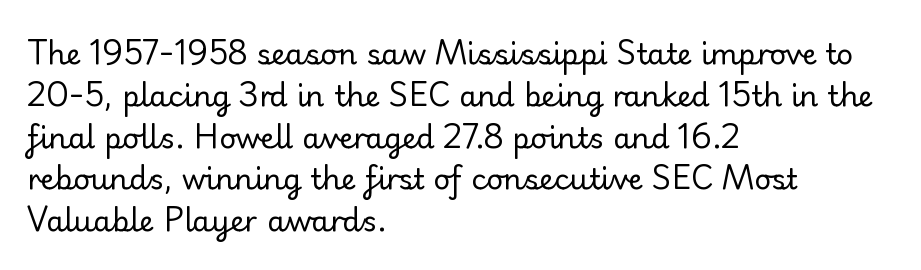
The image shows 29 px regular-weight serif type, upright; set left-aligned, normal line spacing (1.44x), normal letter spacing, not underlined; low stroke contrast and a small x-height.
